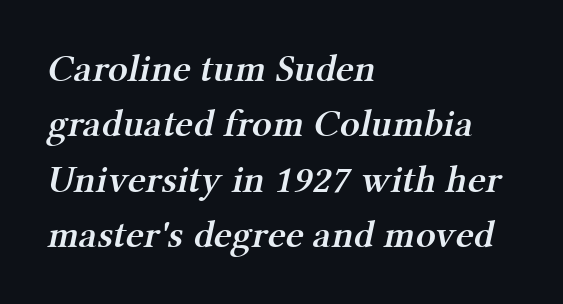
The image shows 39 px semibold serif type; set left-aligned, normal line spacing (1.42x), normal letter spacing, not underlined; medium stroke contrast and a medium x-height.
